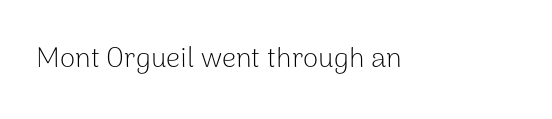
{"serif": "no", "italic": "no", "bold": "no", "weight": "light", "width": "normal", "stroke_contrast": "low", "x_height": "medium", "monospaced": "no", "underline": "no", "letter_spacing": "normal", "letter_spacing_em": 0.0, "glyph_px": 28}
